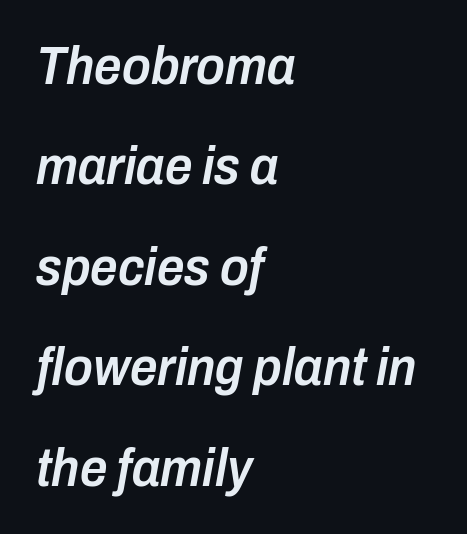
Spacing between characters is what you'd get straight out of the box. Which margin do the lines hug? The left one — the right edge is uneven. Typographic density is moderately raised because the face is semibold. This sample has the flowing, uneven cadence of proportional lettering. Decoration check: the copy has no underline. If you drew a line through each stem, it would be angled.
